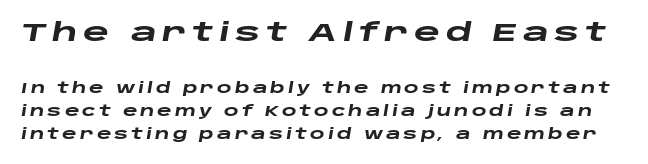
Q: Is the text bold? A: Yes.
Q: Is the text italic (slanted)? A: Yes, it leans right by about 10 degrees.
Q: Is the text underlined? A: No.
Q: Is the spacing between letters normal or unusually wide? A: Unusually wide.
Q: Is the spacing between lines tight, normal or loose? A: Normal.
Q: Which block of text is set in a larger size, the first (top) or the second (bottom)? A: The first (top) one.
